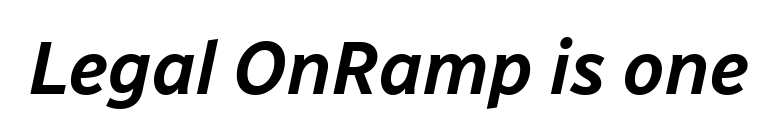
Q: Is the text italic (slanted)? A: Yes, it leans right by about 12 degrees.
Q: Is the text underlined? A: No.
Q: Is the spacing between letters normal or unusually wide? A: Normal.
Q: Width (condensed, normal, or wide)? A: Normal.
Q: Stroke contrast? A: Low.
Q: x-height? A: Medium.
Q: Monospaced? A: No.
